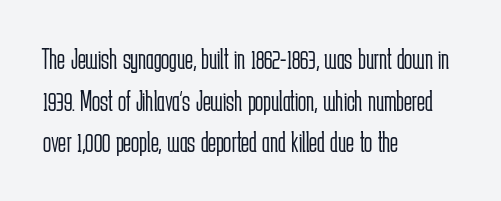
In CSS terms this would be text-align: left. Letter spacing: default. The area under the type is left untouched. Classification — sans serif. Looks like regular typesetting: each glyph gets only the width it needs. Summary of vertical rhythm: regular, with standard interline spacing.
